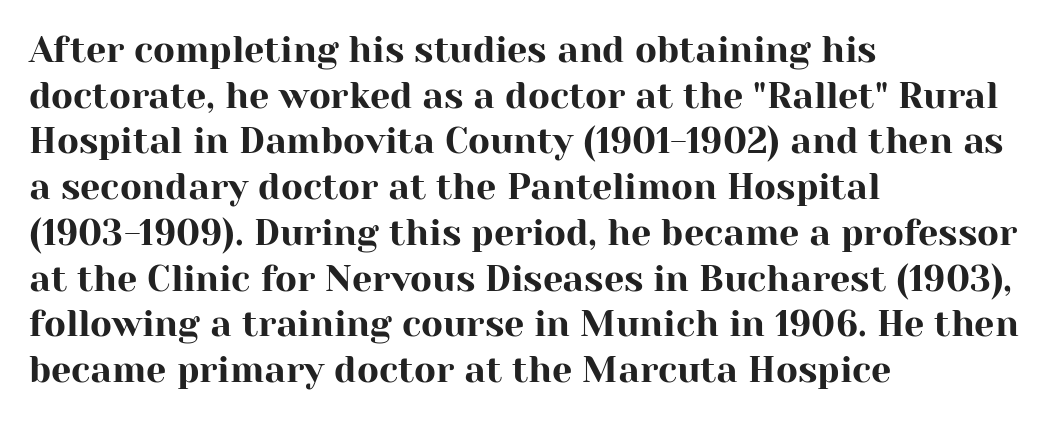
Horizontal bands of white between lines are of average thickness. Regarding serifs, this sample has them. Every character sits straight up, as roman type does. The gap between lines stays unmarked. The letters sit at their default tracking, neither squeezed nor spread. Compared with a centered layout, this one pins lines to the left instead.
